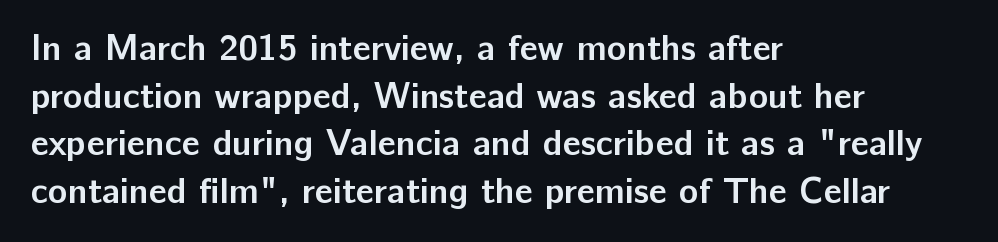
Q: Is the text bold? A: Yes.
Q: Is the text italic (slanted)? A: No, it is upright.
Q: Is the typeface a serif or a sans-serif typeface? A: Sans-serif.
Q: Is the text underlined? A: No.
Q: How is the paragraph aligned? A: Left-aligned.
Q: Is the spacing between letters normal or unusually wide? A: Normal.
Q: Is the spacing between lines tight, normal or loose? A: Normal.
Q: Width (condensed, normal, or wide)? A: Normal.
Q: Stroke contrast? A: Low.
Q: x-height? A: Medium.
Q: Monospaced? A: No.
